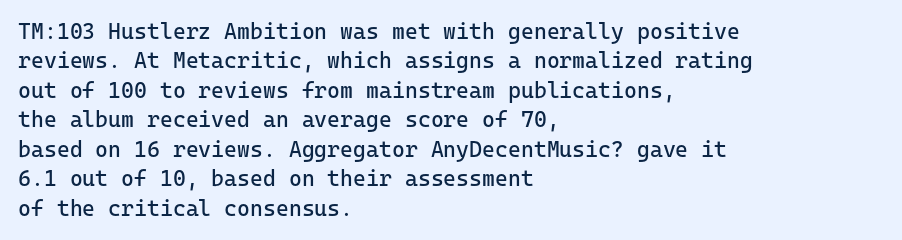
Bare-footed words on every line. Every stem runs plumb, perpendicular to the baseline. The typesetting does not lean heavy: it is not bold. Tracking value appears to be zero — textbook default spacing. The vertical gap from one line to the next is medium.
